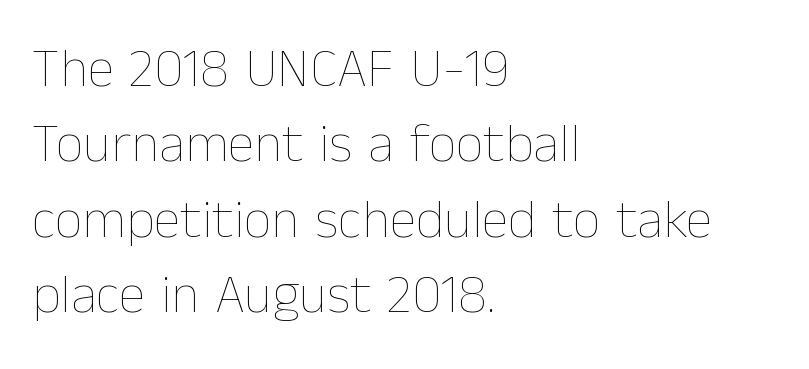
{"italic": "no", "bold": "no", "weight": "thin", "width": "normal", "stroke_contrast": "low", "x_height": "medium", "monospaced": "no", "underline": "no", "align": "left", "line_spacing": "normal", "line_spacing_ratio": 1.37, "letter_spacing": "normal", "letter_spacing_em": 0.0, "glyph_px": 55}
